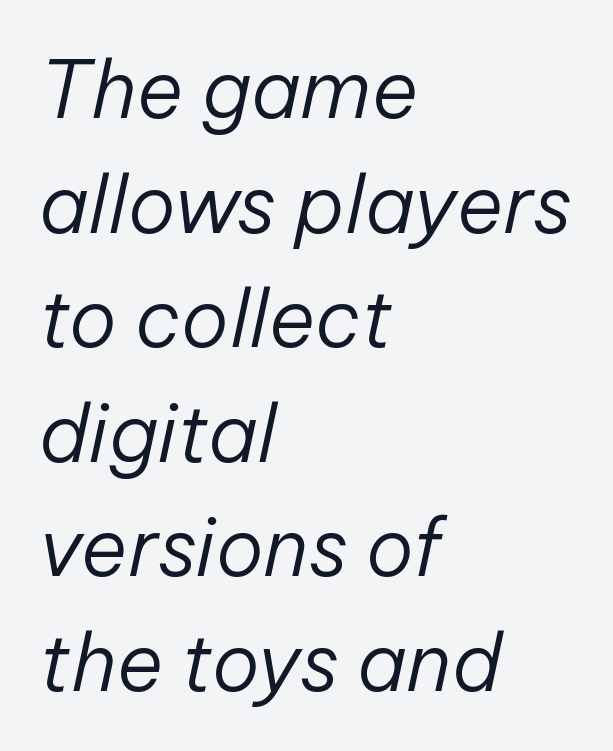
The image shows 79 px regular-weight type, italic (leaning right); set left-aligned, normal line spacing (1.45x), normal letter spacing, not underlined; low stroke contrast and a medium x-height.
